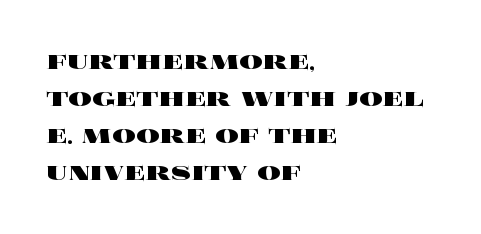
{"italic": "no", "bold": "yes", "weight": "heavy", "width": "wide", "x_height": "large", "monospaced": "no", "underline": "no", "align": "left", "line_spacing": "normal", "line_spacing_ratio": 1.28, "letter_spacing": "normal", "letter_spacing_em": 0.0, "glyph_px": 29}
